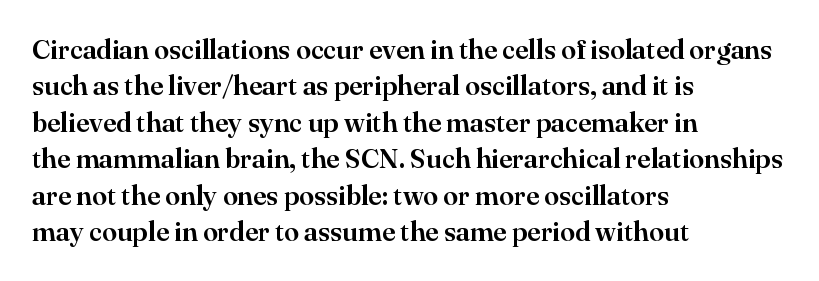
Q: Is the text italic (slanted)? A: No, it is upright.
Q: Is the text underlined? A: No.
Q: How is the paragraph aligned? A: Left-aligned.
Q: Is the spacing between letters normal or unusually wide? A: Normal.
Q: Is the spacing between lines tight, normal or loose? A: Normal.
